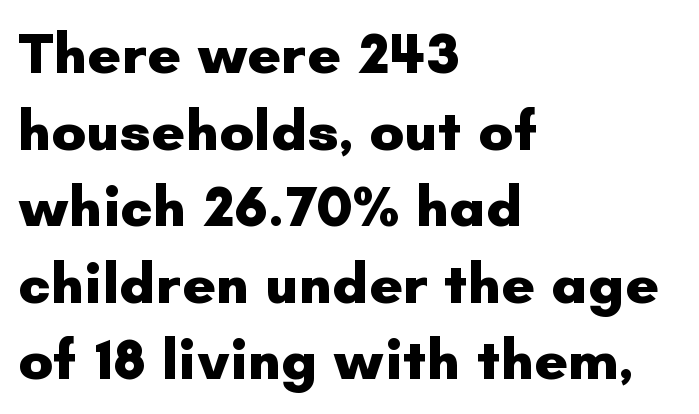
The setting favours the left margin, as ordinary paragraphs usually do. Leading matches the norm, producing a regular column. The rendering keeps characters at their native spacing. Strokes here are thick enough to call this a true bold. Character widths vary here, with narrow letters taking less room than wide ones. Style check: upright.
